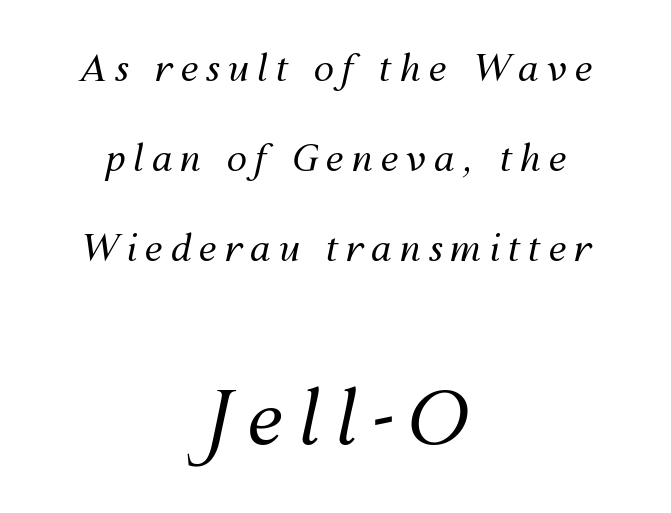
Q: Is the text bold? A: No.
Q: Is the text italic (slanted)? A: Yes, it leans right by about 12 degrees.
Q: Is the text underlined? A: No.
Q: How is the paragraph aligned? A: Centered.
Q: Is the spacing between letters normal or unusually wide? A: Unusually wide.
Q: Is the spacing between lines tight, normal or loose? A: Loose.
Q: Which block of text is set in a larger size, the first (top) or the second (bottom)? A: The second (bottom) one.
Q: Width (condensed, normal, or wide)? A: Normal.
Q: Stroke contrast? A: Medium.
Q: x-height? A: Medium.
Q: Monospaced? A: No.
